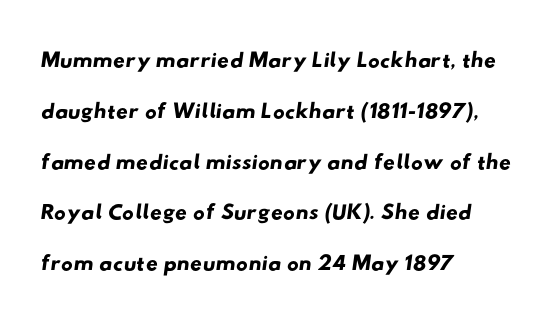
The letters advance in unequal steps, a hallmark of proportional type. The space beneath each line is pristine and unruled. Is the block centered? No — it sits flush against the left margin. The rows are spaced the way most documents space them. The face used here is a sans, in the tradition of grotesques and geometrics. No extra tracking has been applied to these lines.
